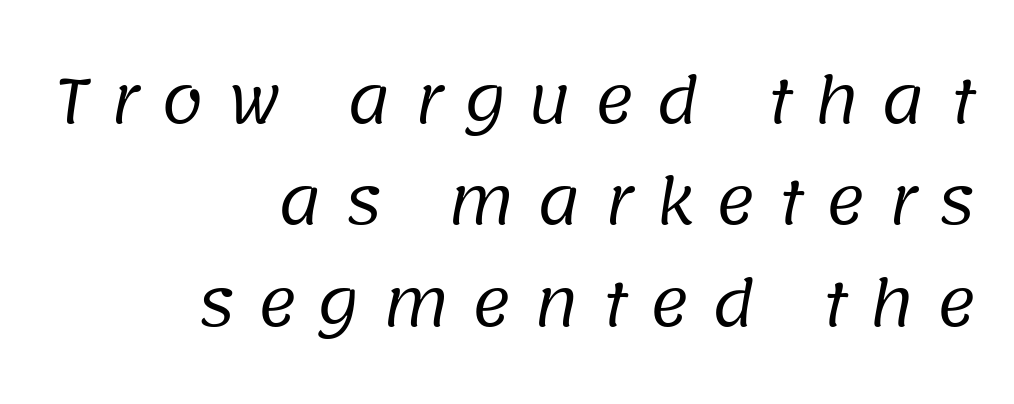
Q: Is the text bold? A: No.
Q: Is the typeface a serif or a sans-serif typeface? A: Sans-serif.
Q: Is the text underlined? A: No.
Q: How is the paragraph aligned? A: Right-aligned.
Q: Is the spacing between letters normal or unusually wide? A: Unusually wide.
Q: Is the spacing between lines tight, normal or loose? A: Normal.
Q: Width (condensed, normal, or wide)? A: Normal.
Q: Stroke contrast? A: Low.
Q: x-height? A: Large.
Q: Monospaced? A: No.
